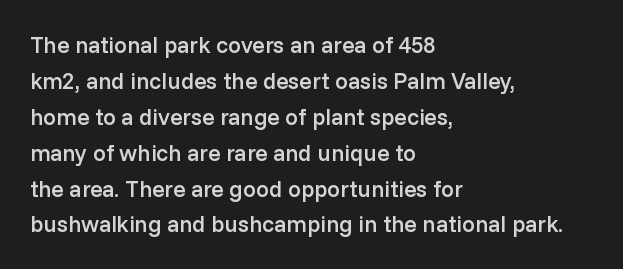
{"italic": "no", "bold": "semi", "underline": "no", "align": "left", "line_spacing": "normal", "line_spacing_ratio": 1.56, "letter_spacing": "normal", "letter_spacing_em": 0.0, "glyph_px": 23}
